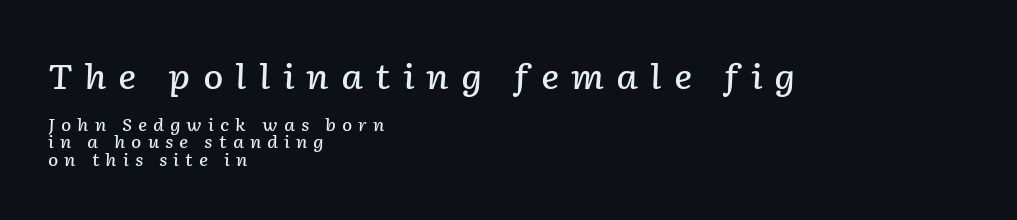
The image shows 34 px semibold type, italic (leaning right); set left-aligned, tight line spacing (1.02x), unusually wide letter spacing (+0.35 em), not underlined; the first (top) block is 2.0x larger; low stroke contrast and a medium x-height.
